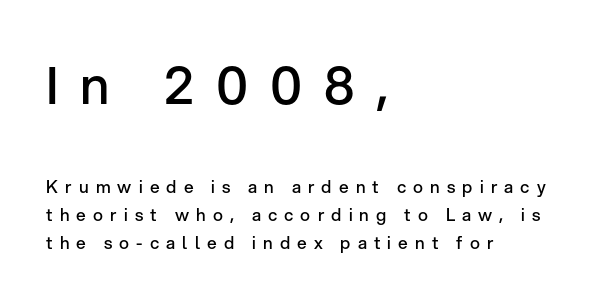
Notice the strokes are somewhat thickened but not fully heavy: this is a semibold. The rows are spaced the way most documents space them. A classic flush-left, rag-right setting is used for this passage. Varying glyph widths throughout — classic text-font behaviour. Characters remain perfectly vertical along every line.
